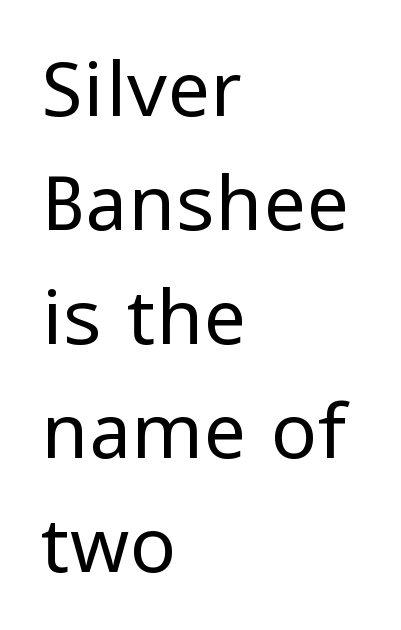
The image shows 77 px regular-weight sans-serif type, upright; set left-aligned, normal line spacing (1.48x), normal letter spacing, not underlined; low stroke contrast and a medium x-height.
